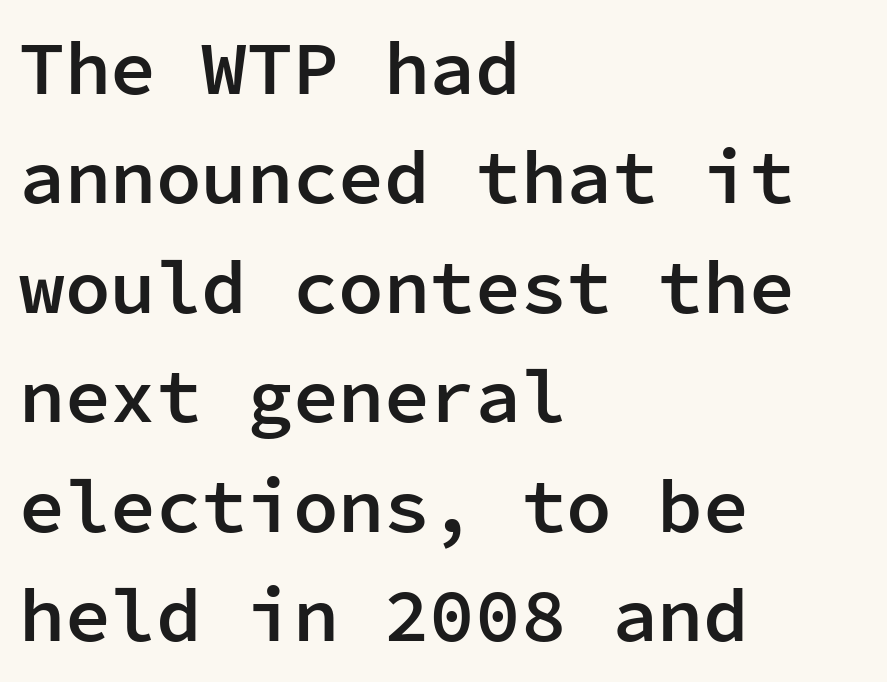
The image shows 76 px semibold sans-serif type, upright, monospaced; set left-aligned, normal line spacing (1.44x), normal letter spacing, not underlined; low stroke contrast and a medium x-height.
